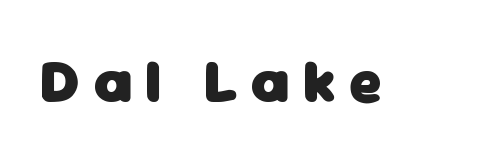
Descender tails drop into unmarked territory. Rendered with straight, roman letterforms. The passage shown is typed in a proportional face where columns would drift. The face used here is a sans, in the tradition of grotesques and geometrics. Observe the wide spacing: letters keep a clear distance from each other. These words are printed bold, with thick strokes throughout.
